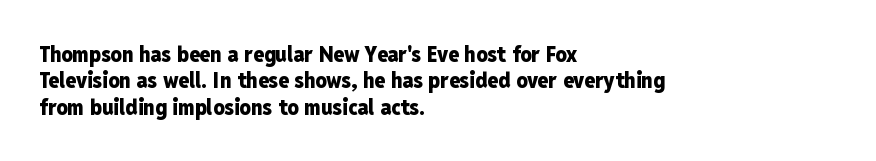
The image shows 22 px bold type, upright; set left-aligned, line spacing 1.2x, normal letter spacing, not underlined.
